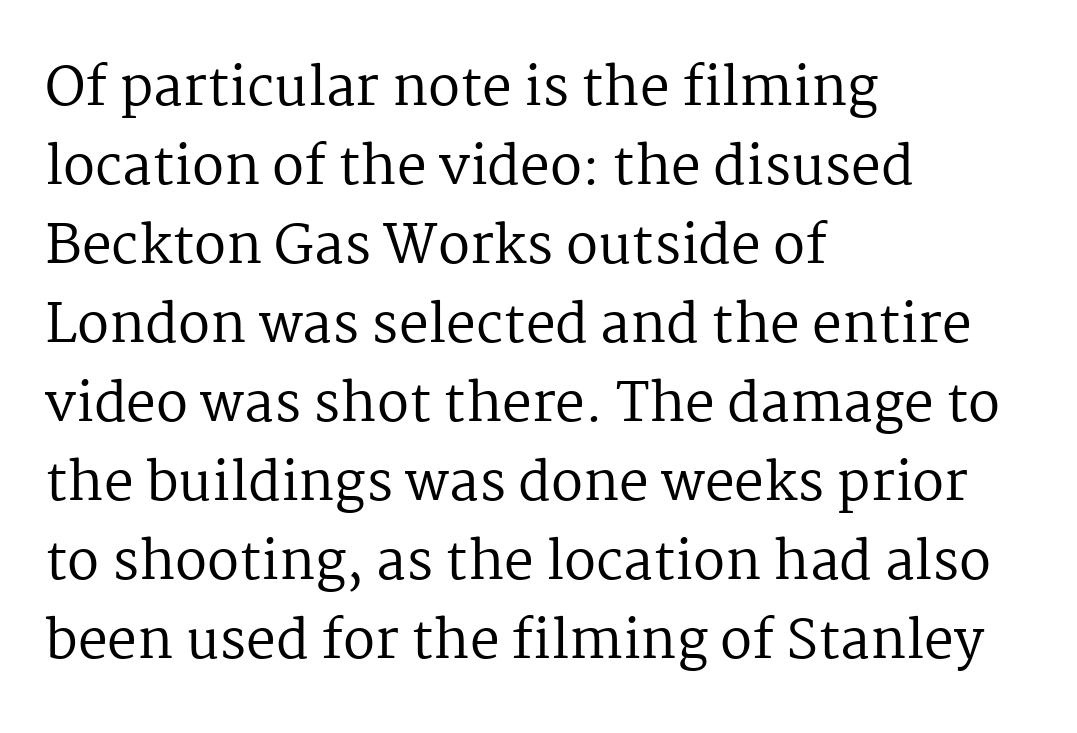
Q: Is the text bold? A: No.
Q: Is the text italic (slanted)? A: No, it is upright.
Q: Is the typeface a serif or a sans-serif typeface? A: Serif.
Q: Is the text underlined? A: No.
Q: How is the paragraph aligned? A: Left-aligned.
Q: Is the spacing between letters normal or unusually wide? A: Normal.
Q: Is the spacing between lines tight, normal or loose? A: Normal.
Q: Width (condensed, normal, or wide)? A: Normal.
Q: Stroke contrast? A: Medium.
Q: x-height? A: Medium.
Q: Monospaced? A: No.
